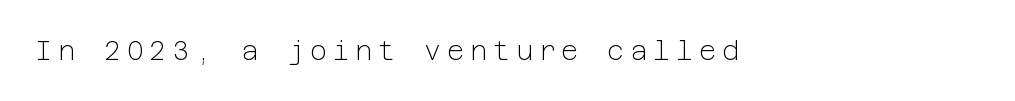
Visually the block forms a straight wall on the left and a jagged coastline on the right. Summary of weight: not heavy and not bold. Every stem runs plumb, perpendicular to the baseline. Caption: expanded tracking, letters set apart.
